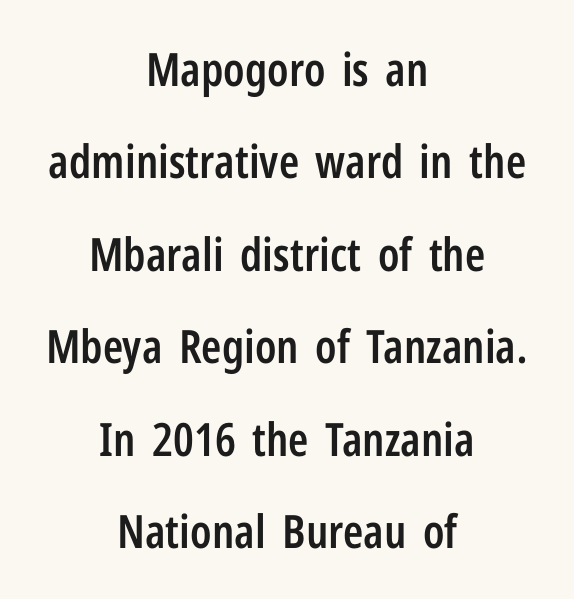
Q: Is the text bold? A: Semi-bold.
Q: Is the text italic (slanted)? A: No, it is upright.
Q: Is the typeface a serif or a sans-serif typeface? A: Sans-serif.
Q: Is the text underlined? A: No.
Q: How is the paragraph aligned? A: Centered.
Q: Is the spacing between letters normal or unusually wide? A: Normal.
Q: Is the spacing between lines tight, normal or loose? A: Loose.
Q: Width (condensed, normal, or wide)? A: Condensed.
Q: Stroke contrast? A: Low.
Q: x-height? A: Medium.
Q: Monospaced? A: No.
